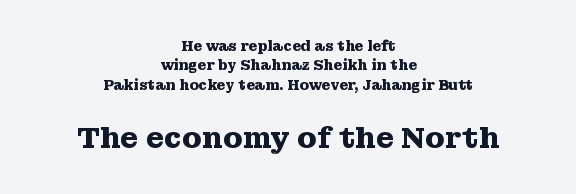
{"serif": "yes", "italic": "no", "bold": "yes", "weight": "heavy", "width": "wide", "stroke_contrast": "medium", "x_height": "medium", "monospaced": "no", "underline": "no", "align": "center", "line_spacing": "normal", "line_spacing_ratio": 1.39, "letter_spacing": "normal", "letter_spacing_em": 0.0, "larger_block": "second", "size_ratio": 2.07, "glyph_px": 29}
